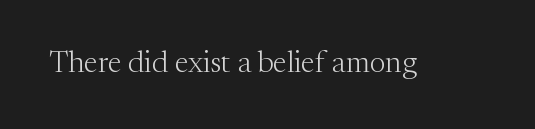
The image shows 30 px light serif type, upright; set normal letter spacing, not underlined; medium stroke contrast and a medium x-height.
